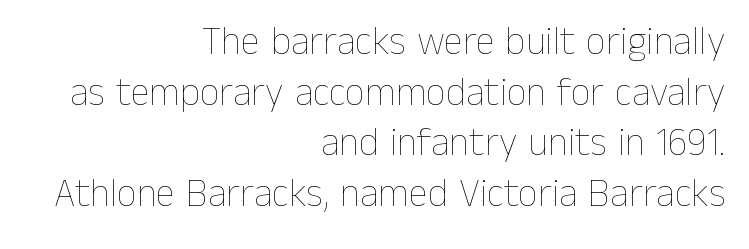
A typesetter would call this proportional, since set widths differ per character. The characters are drawn with everyday or finer stroke widths. Horizontal alignment here is rightward, an uncommon choice for prose. This sample uses plain, unmodified letter spacing. No italicization has been applied; the sample stays upright. The passage shown stacks its lines at a standard gap.
